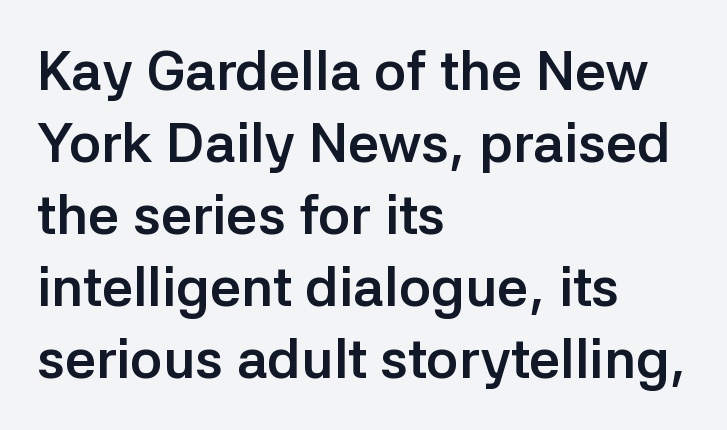
Posture: upright roman. Observe the ordinary spacing: letters are neighbours, not strangers. A sans-serif font was chosen for this passage. The passage shown is emphatically bold.
